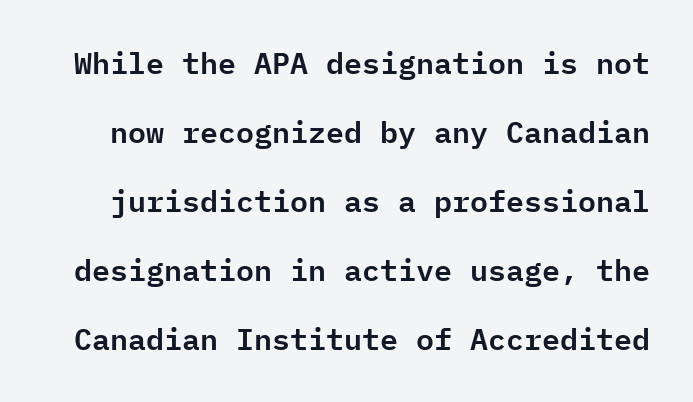
{"serif": "no", "italic": "no", "width": "normal", "stroke_contrast": "low", "x_height": "medium", "monospaced": "yes", "underline": "no", "line_spacing": "loose", "line_spacing_ratio": 2.3, "letter_spacing": "normal", "letter_spacing_em": 0.0, "glyph_px": 30}
